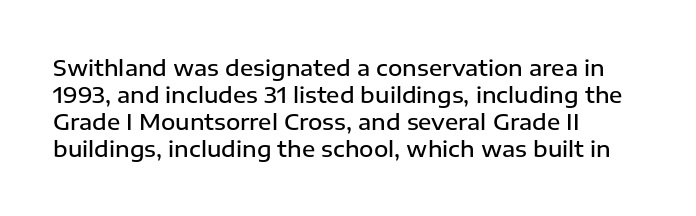
The image shows 22 px text type, upright; set left-aligned, line spacing 1.23x, normal letter spacing, not underlined.
